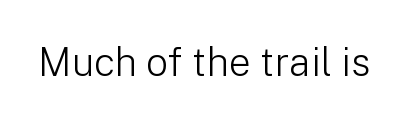
Q: Is the text bold? A: No.
Q: Is the text italic (slanted)? A: No, it is upright.
Q: Is the typeface a serif or a sans-serif typeface? A: Sans-serif.
Q: Is the text underlined? A: No.
Q: Is the spacing between letters normal or unusually wide? A: Normal.
Q: Width (condensed, normal, or wide)? A: Normal.
Q: Stroke contrast? A: Low.
Q: x-height? A: Medium.
Q: Monospaced? A: No.
